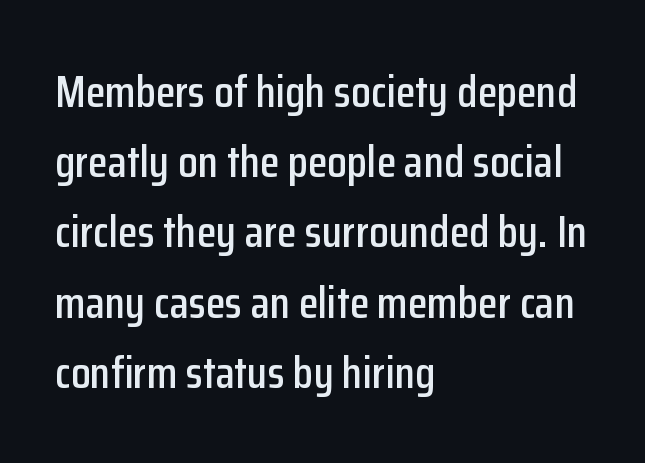
The image shows 45 px condensed sans-serif type, upright; set left-aligned, normal line spacing (1.56x), normal letter spacing, not underlined; low stroke contrast and a medium x-height.
